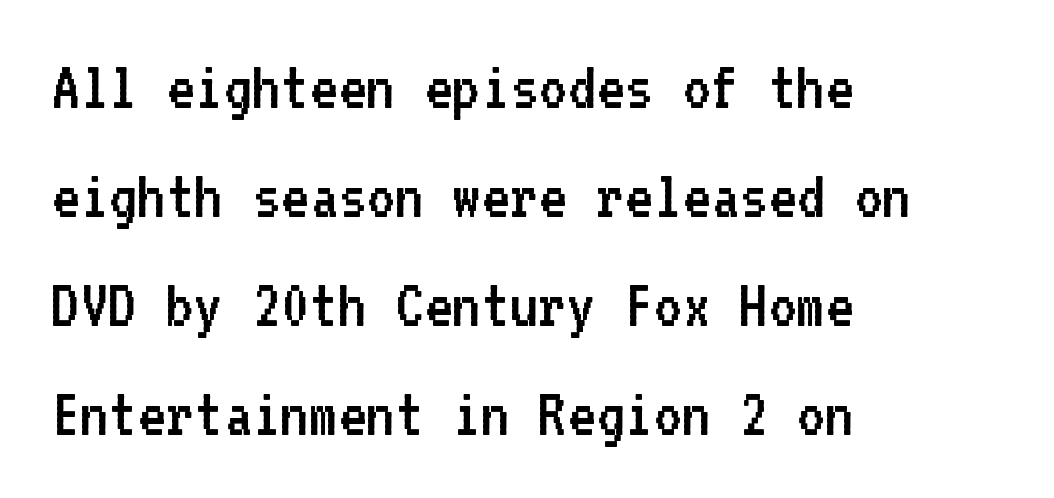
{"serif": "no", "italic": "no", "bold": "no", "weight": "regular", "width": "normal", "stroke_contrast": "low", "x_height": "medium", "monospaced": "yes", "underline": "no", "align": "left", "line_spacing": "normal", "line_spacing_ratio": 1.58, "letter_spacing": "normal", "letter_spacing_em": 0.0, "glyph_px": 69}
